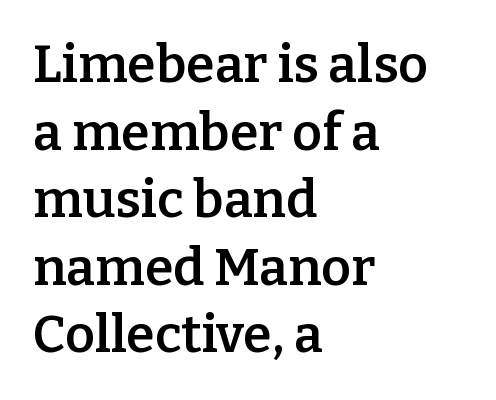
These lines are rendered in a variable-pitch font. Rendered with straight, roman letterforms. The font is running at a semibold setting, under full bold. If you drew a ruler down the left edge, every line would touch it.
